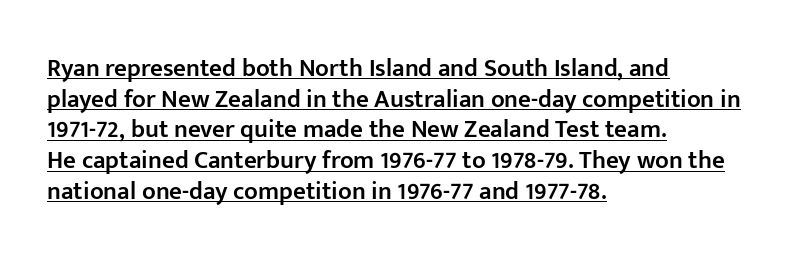
{"italic": "no", "bold": "semi", "underline": "yes", "align": "left", "line_spacing_ratio": 1.23, "letter_spacing": "normal", "letter_spacing_em": 0.0, "glyph_px": 25}
